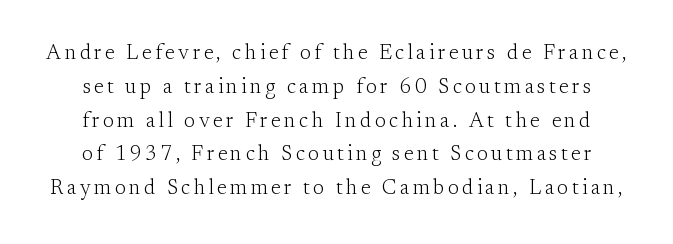
{"italic": "no", "bold": "no", "underline": "no", "line_spacing": "normal", "line_spacing_ratio": 1.61, "glyph_px": 21}
